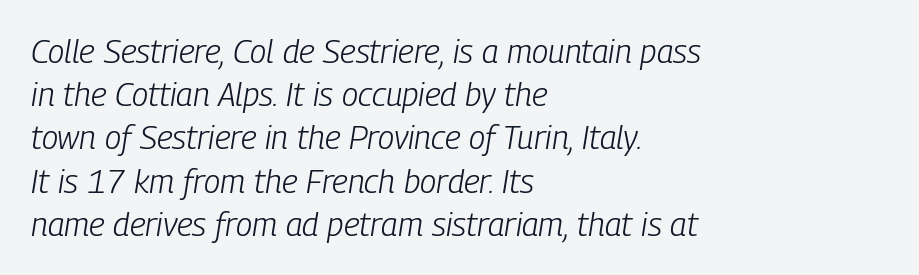
{"italic": "yes", "lean": "right", "slant_degrees": 9, "bold": "no", "weight": "light", "width": "condensed", "stroke_contrast": "low", "x_height": "medium", "monospaced": "no", "underline": "no", "align": "left", "line_spacing": "normal", "line_spacing_ratio": 1.31, "letter_spacing": "normal", "letter_spacing_em": 0.0, "glyph_px": 33}
